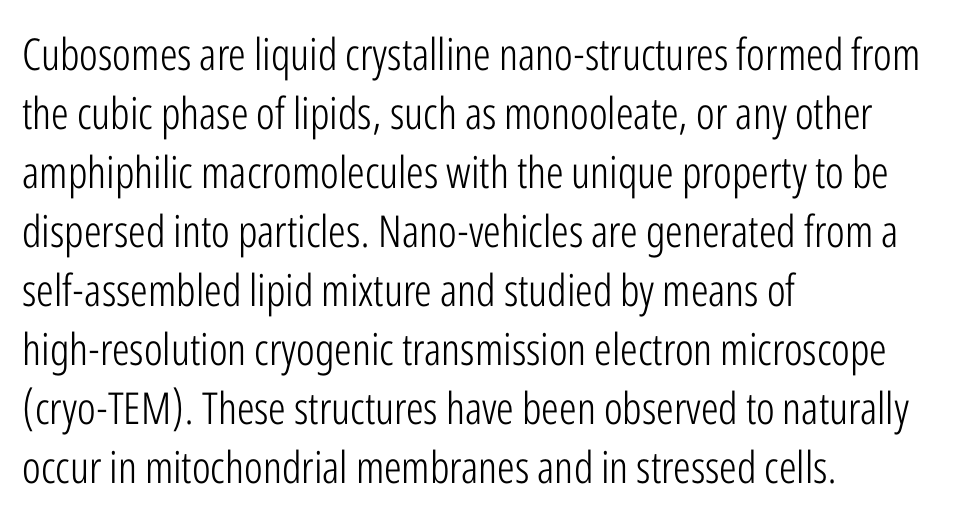
The image shows 44 px light, condensed sans-serif type, upright; set left-aligned, normal line spacing (1.34x), normal letter spacing, not underlined; low stroke contrast and a medium x-height.
